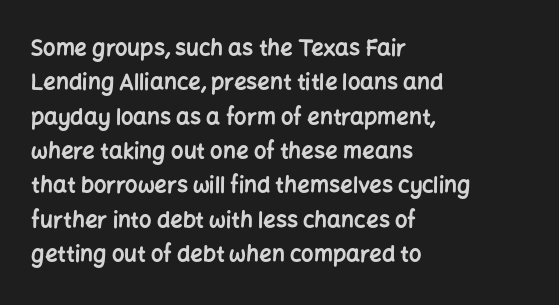
Upright lettering throughout. Just letters on the line, the space beneath them empty. The vertical gap from one line to the next is medium. Strong, thick strokes mark this as bold type. Short and long lines alike share a common starting point at left.
